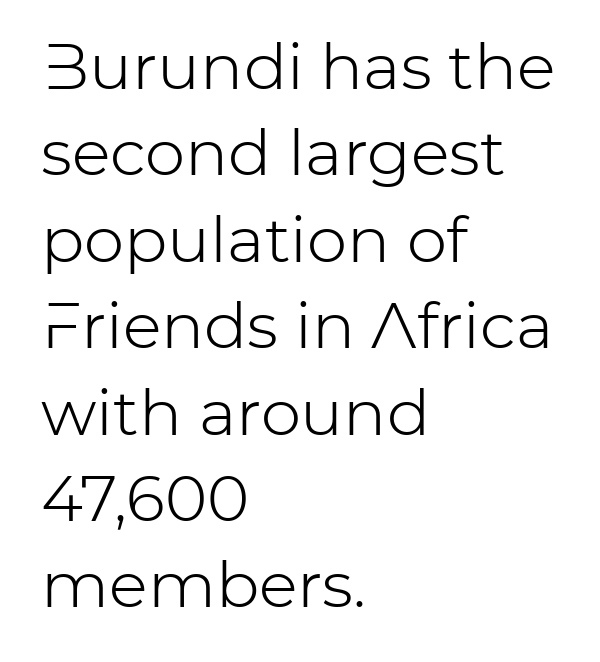
The image shows 64 px light sans-serif type, upright; set left-aligned, normal line spacing (1.35x), normal letter spacing, not underlined; low stroke contrast and a medium x-height.
